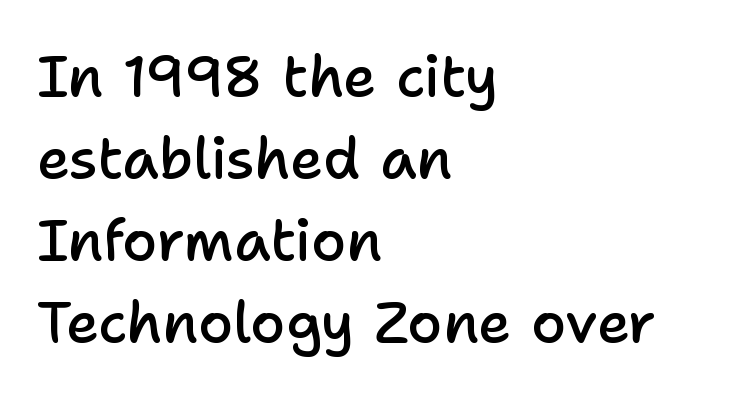
{"serif": "no", "italic": "no", "bold": "semi", "weight": "semibold", "width": "normal", "stroke_contrast": "low", "x_height": "medium", "monospaced": "no", "underline": "no", "align": "left", "line_spacing": "normal", "line_spacing_ratio": 1.44, "letter_spacing": "normal", "letter_spacing_em": 0.0, "glyph_px": 57}
